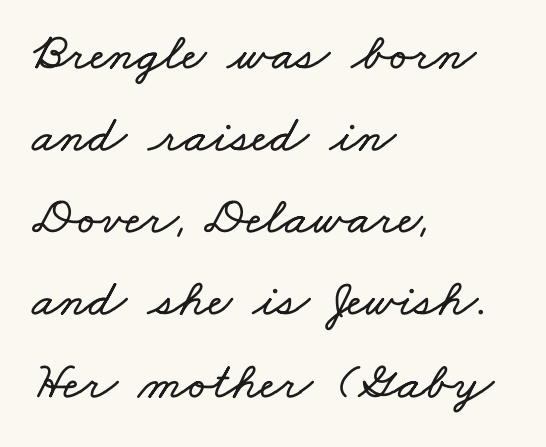
The letters advance in unequal steps, a hallmark of proportional type. Rows of type keep a routine distance in the vertical direction. Each word holds together tightly as a unit, with standard inter-letter gaps. Which margin do the lines hug? The left one — the right edge is uneven. The zone under the glyphs is completely vacant.
